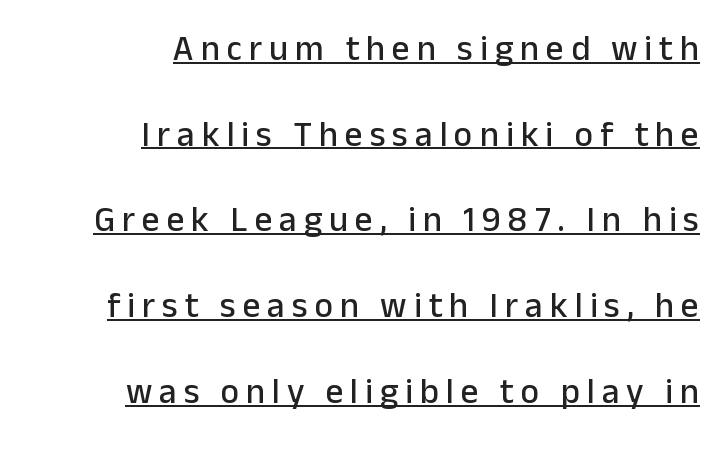
{"serif": "no", "italic": "no", "width": "normal", "stroke_contrast": "low", "x_height": "medium", "monospaced": "no", "underline": "yes", "align": "right", "line_spacing": "loose", "line_spacing_ratio": 2.45, "letter_spacing": "wide", "letter_spacing_em": 0.2, "glyph_px": 35}
